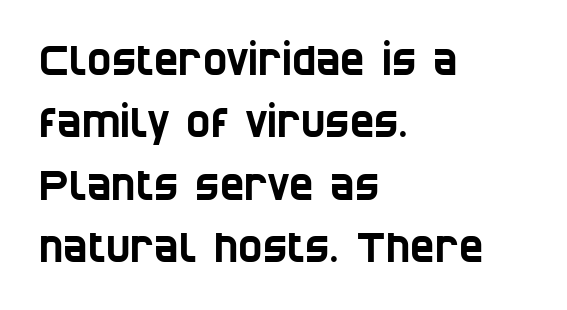
Q: Is the typeface a serif or a sans-serif typeface? A: Sans-serif.
Q: Is the text underlined? A: No.
Q: How is the paragraph aligned? A: Left-aligned.
Q: Is the spacing between letters normal or unusually wide? A: Normal.
Q: Is the spacing between lines tight, normal or loose? A: Normal.
Q: Width (condensed, normal, or wide)? A: Condensed.
Q: Stroke contrast? A: Low.
Q: x-height? A: Large.
Q: Monospaced? A: No.
